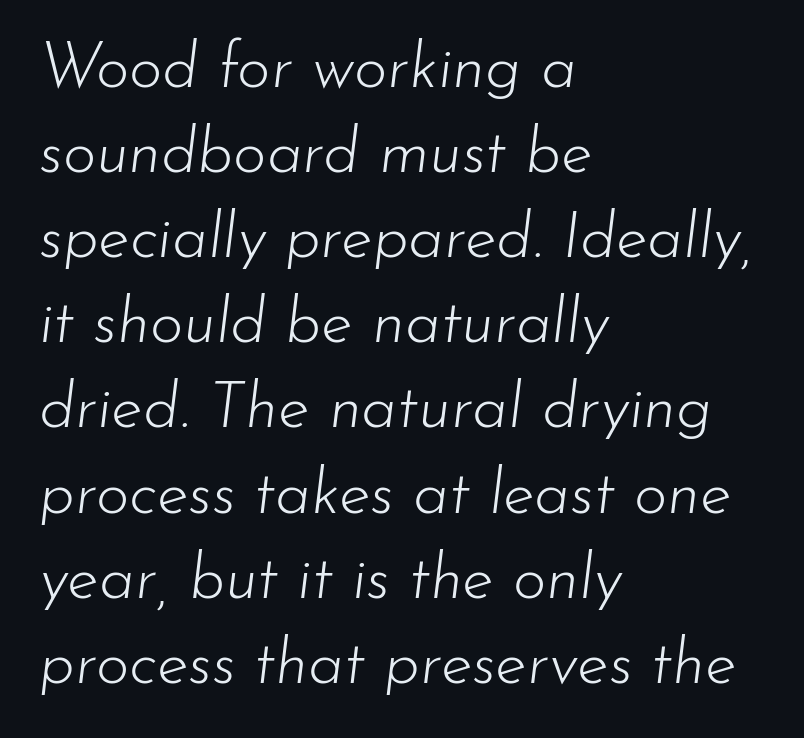
Q: Is the text bold? A: No.
Q: Is the text italic (slanted)? A: Yes, it leans right by about 7 degrees.
Q: Is the text underlined? A: No.
Q: How is the paragraph aligned? A: Left-aligned.
Q: Is the spacing between letters normal or unusually wide? A: Normal.
Q: Is the spacing between lines tight, normal or loose? A: Normal.
Q: Width (condensed, normal, or wide)? A: Normal.
Q: Stroke contrast? A: Low.
Q: x-height? A: Small.
Q: Monospaced? A: No.
